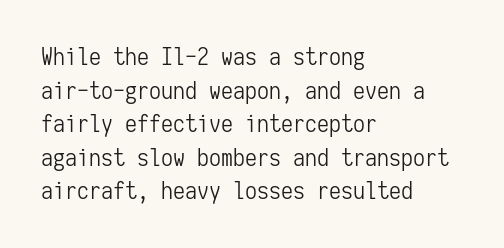
{"italic": "no", "bold": "no", "underline": "no", "align": "left", "line_spacing": "normal", "line_spacing_ratio": 1.4, "letter_spacing": "normal", "letter_spacing_em": 0.0, "glyph_px": 24}
